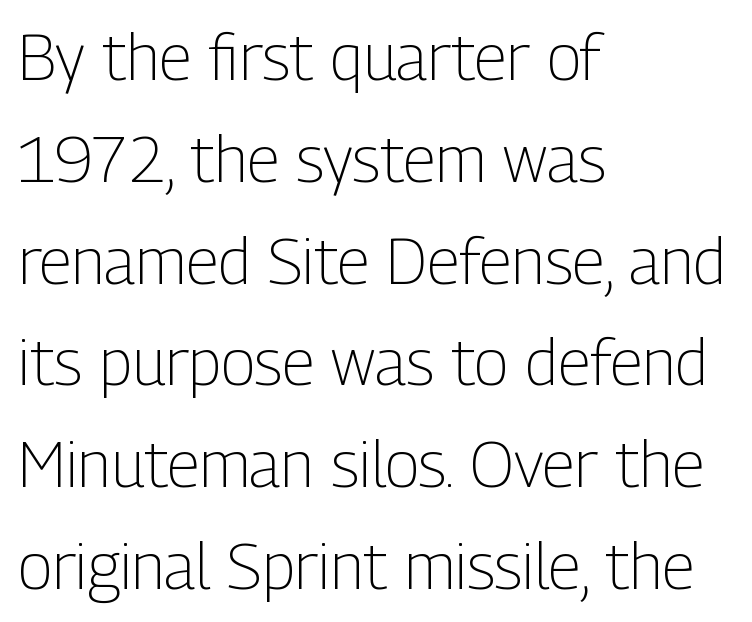
Q: Is the text bold? A: No.
Q: Is the text italic (slanted)? A: No, it is upright.
Q: Is the typeface a serif or a sans-serif typeface? A: Sans-serif.
Q: Is the text underlined? A: No.
Q: How is the paragraph aligned? A: Left-aligned.
Q: Is the spacing between letters normal or unusually wide? A: Normal.
Q: Is the spacing between lines tight, normal or loose? A: Normal.
Q: Width (condensed, normal, or wide)? A: Condensed.
Q: Stroke contrast? A: Low.
Q: x-height? A: Medium.
Q: Monospaced? A: No.
